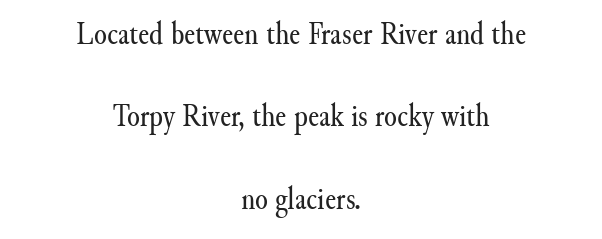
Q: Is the text bold? A: No.
Q: Is the text italic (slanted)? A: No, it is upright.
Q: Is the typeface a serif or a sans-serif typeface? A: Serif.
Q: Is the text underlined? A: No.
Q: How is the paragraph aligned? A: Centered.
Q: Is the spacing between letters normal or unusually wide? A: Normal.
Q: Is the spacing between lines tight, normal or loose? A: Loose.
Q: Width (condensed, normal, or wide)? A: Normal.
Q: Stroke contrast? A: Medium.
Q: x-height? A: Small.
Q: Monospaced? A: No.
